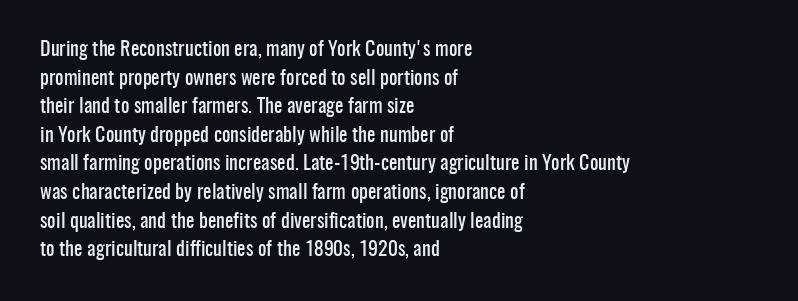
Q: Is the text italic (slanted)? A: No, it is upright.
Q: Is the text underlined? A: No.
Q: How is the paragraph aligned? A: Left-aligned.
Q: Is the spacing between letters normal or unusually wide? A: Normal.
Q: Is the spacing between lines tight, normal or loose? A: Normal.
